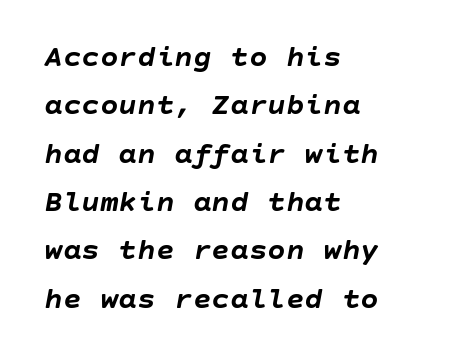
The image shows 31 px semibold type, italic (leaning right); set left-aligned, normal line spacing (1.56x), normal letter spacing, not underlined; low stroke contrast and a large x-height.
